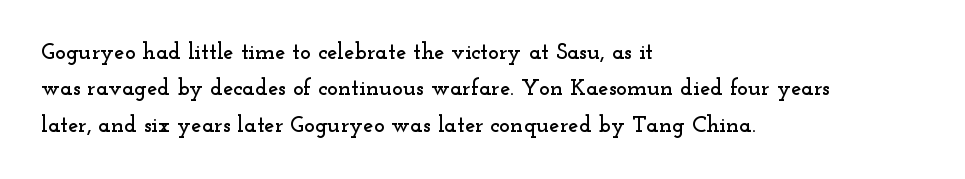
Q: Is the text italic (slanted)? A: No, it is upright.
Q: Is the text underlined? A: No.
Q: How is the paragraph aligned? A: Left-aligned.
Q: Is the spacing between letters normal or unusually wide? A: Normal.
Q: Is the spacing between lines tight, normal or loose? A: Normal.
